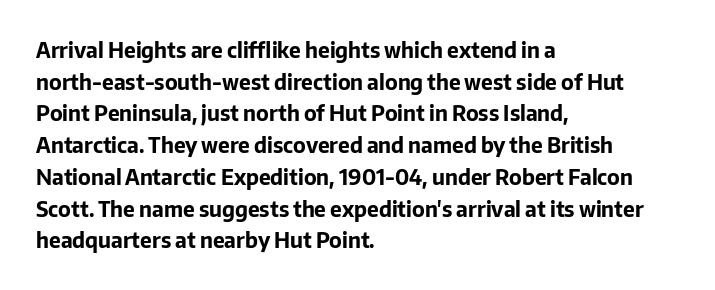
Q: Is the text bold? A: Yes.
Q: Is the text italic (slanted)? A: No, it is upright.
Q: Is the text underlined? A: No.
Q: How is the paragraph aligned? A: Left-aligned.
Q: Is the spacing between letters normal or unusually wide? A: Normal.
Q: Is the spacing between lines tight, normal or loose? A: Normal.
